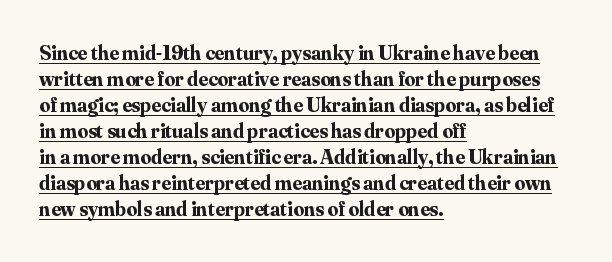
Q: Is the text bold? A: Yes.
Q: Is the text italic (slanted)? A: No, it is upright.
Q: Is the text underlined? A: Yes.
Q: How is the paragraph aligned? A: Left-aligned.
Q: Is the spacing between letters normal or unusually wide? A: Normal.
